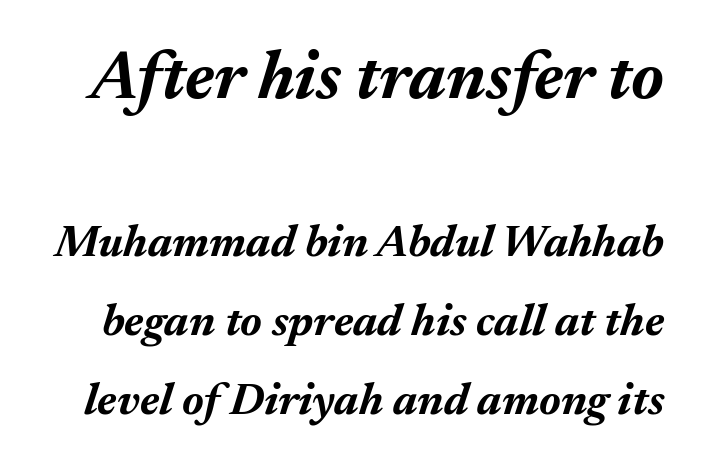
The image shows 68 px bold type, italic (leaning right); set line spacing 1.76x, normal letter spacing, not underlined; the first (top) block is 1.51x larger; medium stroke contrast and a medium x-height.
